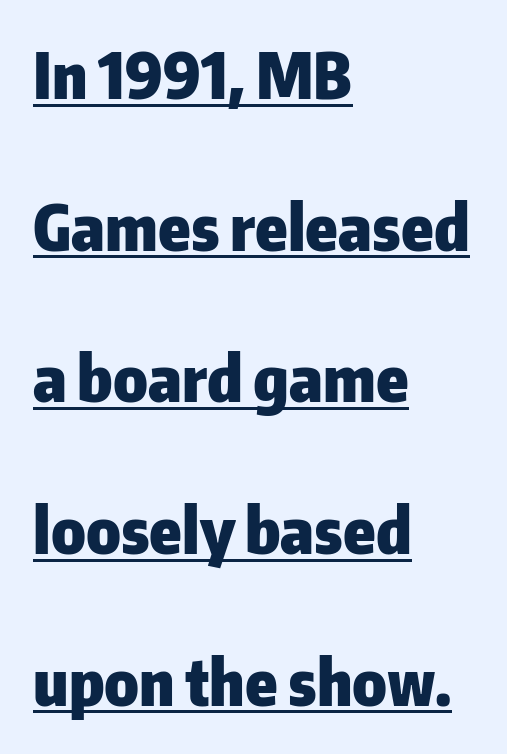
{"serif": "no", "italic": "no", "bold": "yes", "weight": "heavy", "width": "normal", "stroke_contrast": "low", "x_height": "medium", "monospaced": "no", "underline": "yes", "align": "left", "line_spacing": "loose", "line_spacing_ratio": 2.37, "letter_spacing": "normal", "letter_spacing_em": 0.0, "glyph_px": 64}
